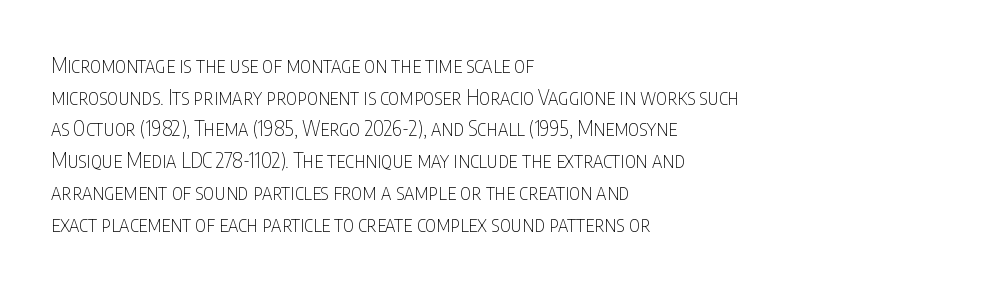
Style check: upright. Leftover space on each line is placed entirely after the last word. The rows are spaced the way most documents space them. The font is comparable to plain body text, perhaps lighter. Honestly, there is no underline to notice here at all. Nobody touched the tracking dial on this one.
